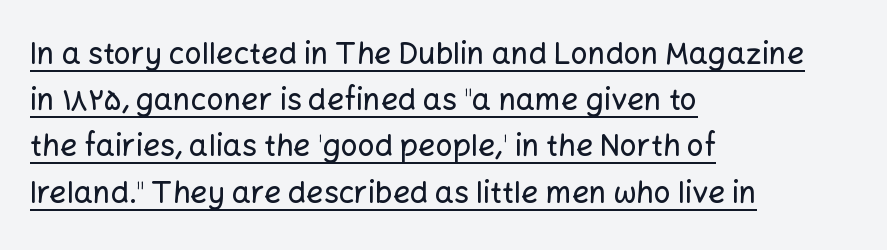
Q: Is the text italic (slanted)? A: No, it is upright.
Q: Is the typeface a serif or a sans-serif typeface? A: Sans-serif.
Q: Is the text underlined? A: Yes.
Q: How is the paragraph aligned? A: Left-aligned.
Q: Is the spacing between letters normal or unusually wide? A: Normal.
Q: Is the spacing between lines tight, normal or loose? A: Normal.
Q: Width (condensed, normal, or wide)? A: Normal.
Q: Stroke contrast? A: Low.
Q: x-height? A: Medium.
Q: Monospaced? A: No.
